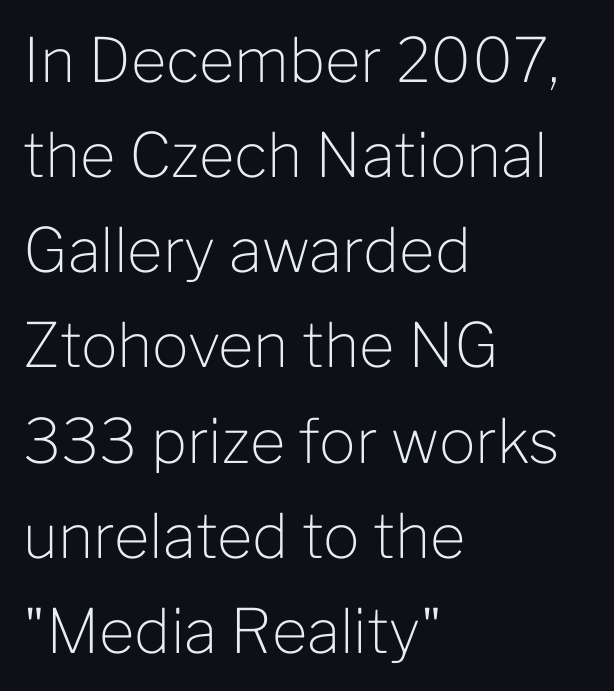
Q: Is the text bold? A: No.
Q: Is the text italic (slanted)? A: No, it is upright.
Q: Is the typeface a serif or a sans-serif typeface? A: Sans-serif.
Q: Is the text underlined? A: No.
Q: How is the paragraph aligned? A: Left-aligned.
Q: Is the spacing between letters normal or unusually wide? A: Normal.
Q: Is the spacing between lines tight, normal or loose? A: Normal.
Q: Width (condensed, normal, or wide)? A: Normal.
Q: Stroke contrast? A: Low.
Q: x-height? A: Medium.
Q: Monospaced? A: No.
